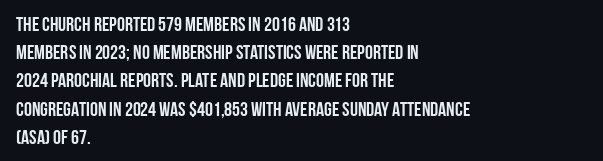
Q: Is the text bold? A: Yes.
Q: Is the text italic (slanted)? A: No, it is upright.
Q: Is the text underlined? A: No.
Q: How is the paragraph aligned? A: Left-aligned.
Q: Is the spacing between letters normal or unusually wide? A: Normal.
Q: Is the spacing between lines tight, normal or loose? A: Normal.
